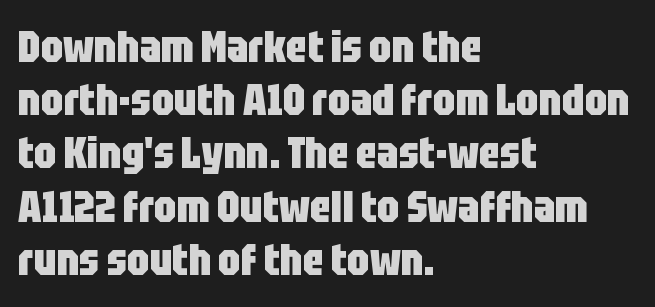
Is this a sans? Yes — the strokes have no serifs. Short and long lines alike share a common starting point at left. The axis of the letterforms is exactly vertical. These lines are rendered in a variable-pitch font. The passage shown is emphatically bold. Characters follow at the spacing the type designer built in.
